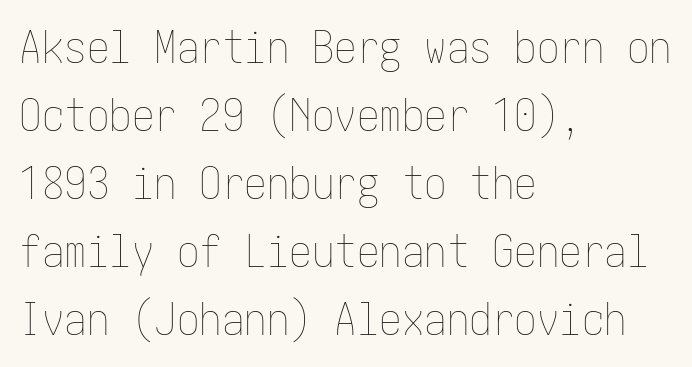
{"italic": "no", "bold": "no", "weight": "thin", "width": "condensed", "stroke_contrast": "low", "x_height": "medium", "underline": "no", "align": "left", "line_spacing": "normal", "line_spacing_ratio": 1.51, "letter_spacing": "normal", "letter_spacing_em": 0.0, "glyph_px": 45}
